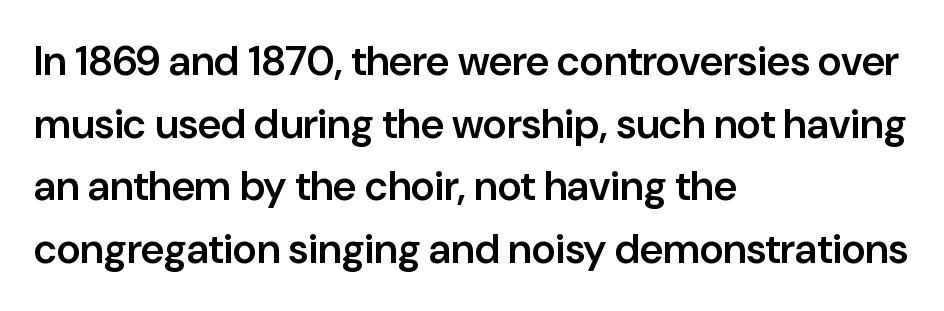
Each word holds together tightly as a unit, with standard inter-letter gaps. Notice how the passage keeps a crisp vertical edge on the left only. Check where the strokes stop: nothing finishes them off — pure sans. A somewhat darkened texture: the type is semibold rather than bold. Upright lettering throughout. The vertical gap from one line to the next is medium.
